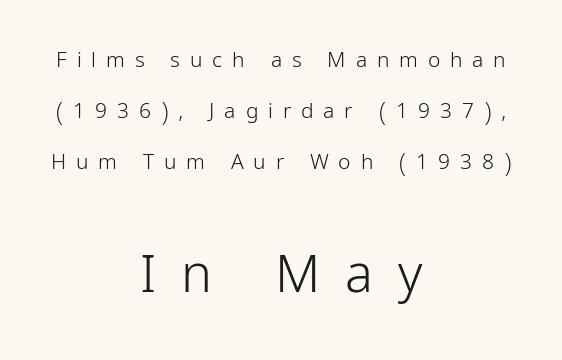
The image shows 52 px light, condensed sans-serif type, upright; set centered, loose line spacing (2.44x), unusually wide letter spacing (+0.47 em), not underlined; the second (bottom) block is 2.48x larger; low stroke contrast and a medium x-height.
